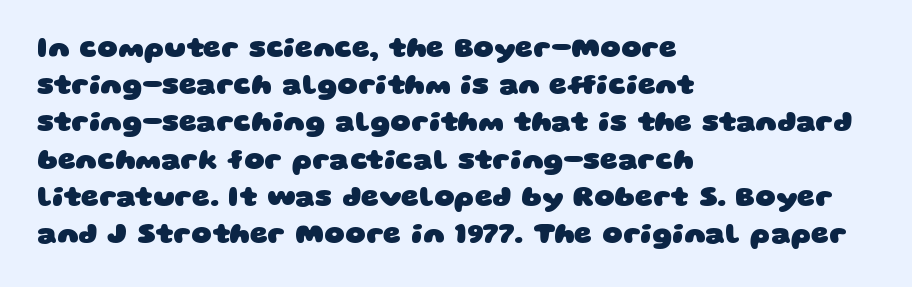
{"serif": "no", "bold": "yes", "weight": "heavy", "width": "wide", "stroke_contrast": "low", "x_height": "large", "monospaced": "no", "underline": "no", "align": "left", "line_spacing": "normal", "line_spacing_ratio": 1.33, "letter_spacing": "normal", "letter_spacing_em": 0.0, "glyph_px": 28}
